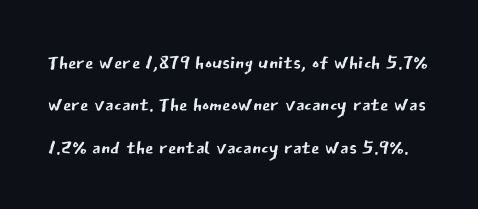
Q: Is the text bold? A: No.
Q: Is the text italic (slanted)? A: No, it is upright.
Q: Is the text underlined? A: No.
Q: Is the spacing between letters normal or unusually wide? A: Normal.
Q: Is the spacing between lines tight, normal or loose? A: Normal.
